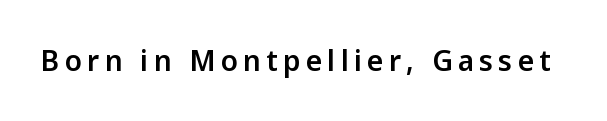
Character widths vary here, with narrow letters taking less room than wide ones. Each row of text sits above clean, open space. A typesetter would label this face a sans. Designer's note — italics off, roman on.
